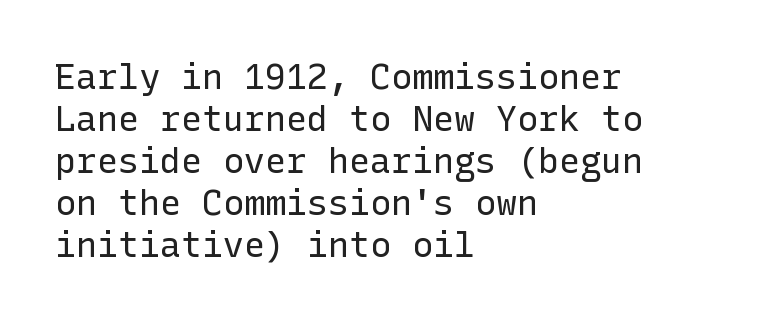
A roman cut, with each character standing at attention. Each line starts at the same left margin while the right side varies. Examine the stroke ends and you'll find no serifs. Nothing heavy about these letters — not bold at all. The space beneath each line is pristine and unruled.
